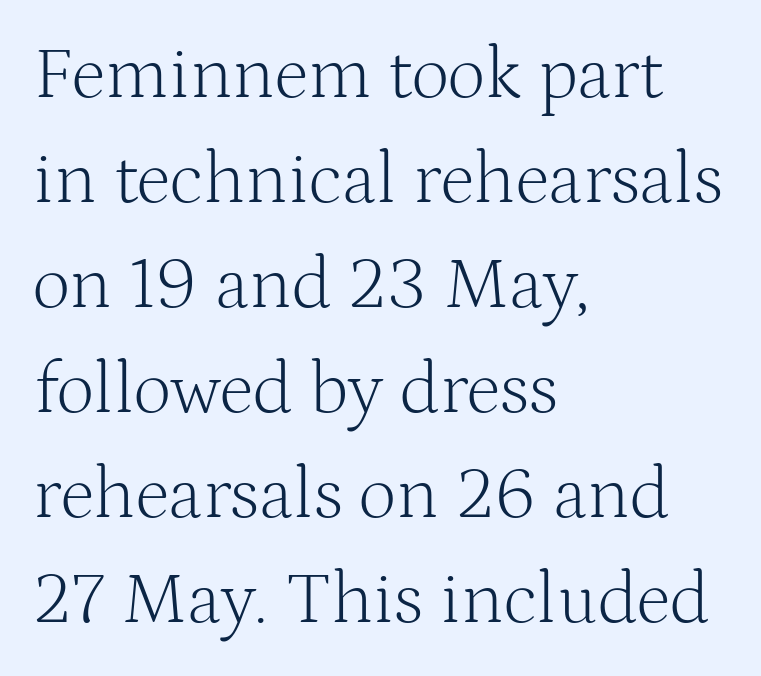
The gaps between neighbouring characters are ordinary and unremarkable. Caption: face not bold, strokes unweighted. Compared with typical paragraphs, the rows here are spaced about the same. Has an underline been added? It has not.
